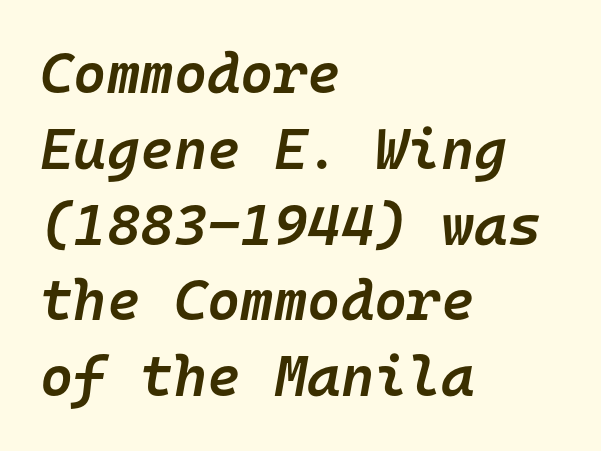
{"italic": "yes", "lean": "right", "slant_degrees": 10, "bold": "semi", "weight": "semibold", "width": "normal", "stroke_contrast": "low", "x_height": "medium", "monospaced": "yes", "underline": "no", "align": "left", "line_spacing": "normal", "line_spacing_ratio": 1.33, "letter_spacing": "normal", "letter_spacing_em": 0.0, "glyph_px": 57}
